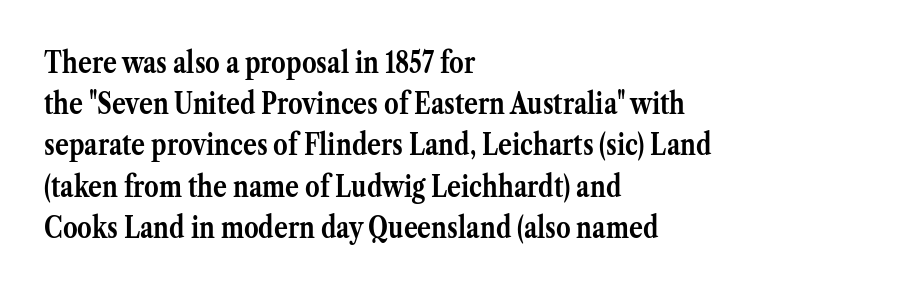
{"serif": "yes", "italic": "no", "bold": "yes", "weight": "semibold", "width": "normal", "stroke_contrast": "medium", "x_height": "medium", "monospaced": "no", "underline": "no", "align": "left", "line_spacing": "normal", "line_spacing_ratio": 1.42, "letter_spacing": "normal", "letter_spacing_em": 0.0, "glyph_px": 29}
